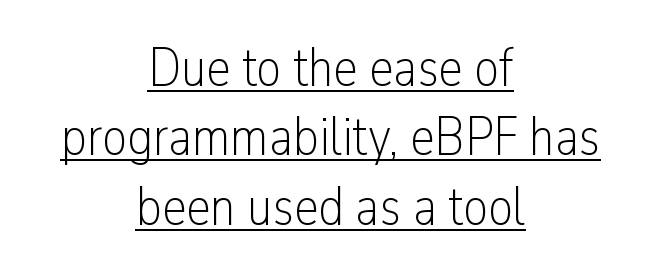
In terms of posture, this sample is upright. The passage shown is typeset with a sans-serif family. Unbolded letterforms with no extra heft. Honestly, the underline is the first thing you notice here. Nobody touched the tracking dial on this one. Each letter keeps its own natural width here, so spacing adapts to shape.
